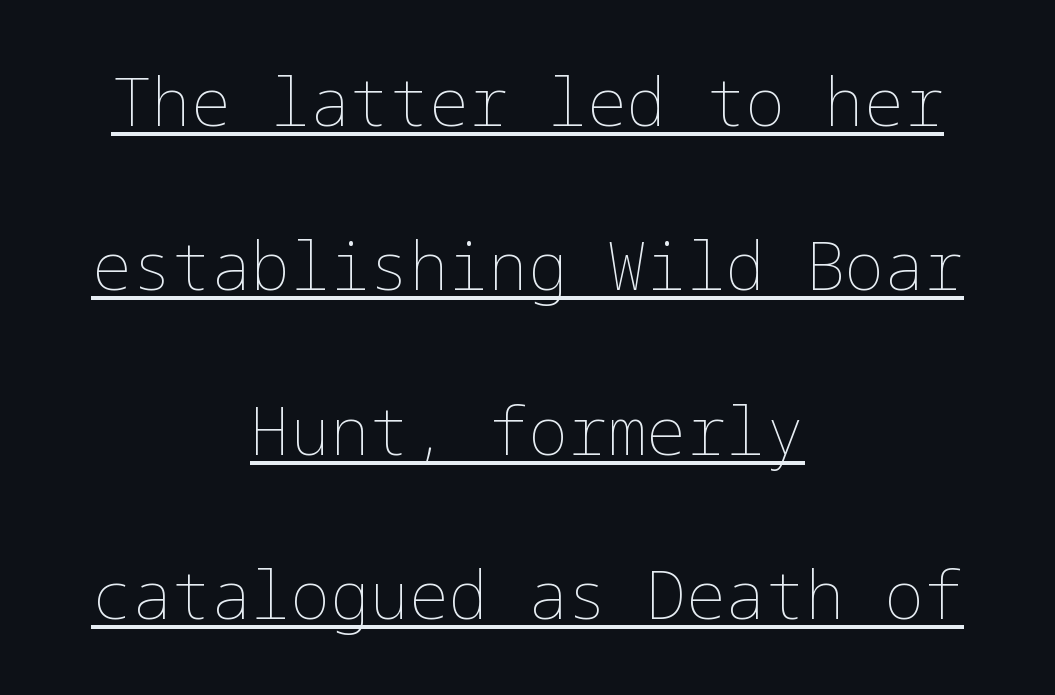
The image shows 66 px thin type, upright; set centered, loose line spacing (2.49x), normal letter spacing, underlined; low stroke contrast and a medium x-height.
